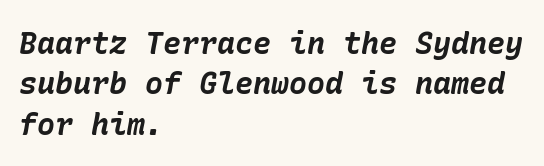
Q: Is the text bold? A: Yes.
Q: Is the text italic (slanted)? A: Yes, it leans right by about 10 degrees.
Q: Is the text underlined? A: No.
Q: How is the paragraph aligned? A: Left-aligned.
Q: Is the spacing between letters normal or unusually wide? A: Normal.
Q: Is the spacing between lines tight, normal or loose? A: Normal.
Q: Width (condensed, normal, or wide)? A: Normal.
Q: Stroke contrast? A: Low.
Q: x-height? A: Medium.
